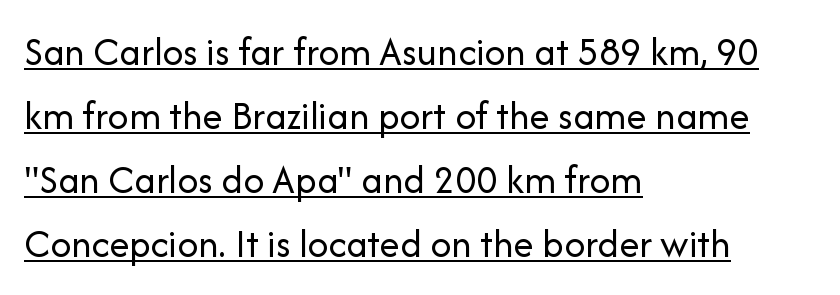
{"serif": "no", "italic": "no", "bold": "no", "weight": "regular", "width": "normal", "stroke_contrast": "low", "x_height": "medium", "monospaced": "no", "underline": "yes", "align": "left", "line_spacing": "normal", "line_spacing_ratio": 1.56, "letter_spacing": "normal", "letter_spacing_em": 0.0, "glyph_px": 41}
